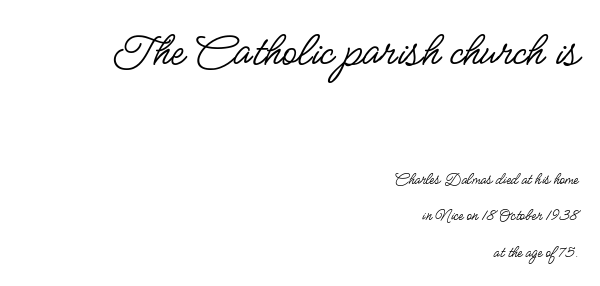
Q: Is the text bold? A: No.
Q: Is the text italic (slanted)? A: Yes.
Q: Is the typeface a serif or a sans-serif typeface? A: Sans-serif.
Q: Is the text underlined? A: No.
Q: How is the paragraph aligned? A: Right-aligned.
Q: Is the spacing between letters normal or unusually wide? A: Normal.
Q: Is the spacing between lines tight, normal or loose? A: Loose.
Q: Which block of text is set in a larger size, the first (top) or the second (bottom)? A: The first (top) one.
Q: Width (condensed, normal, or wide)? A: Condensed.
Q: Stroke contrast? A: Low.
Q: x-height? A: Small.
Q: Monospaced? A: No.
